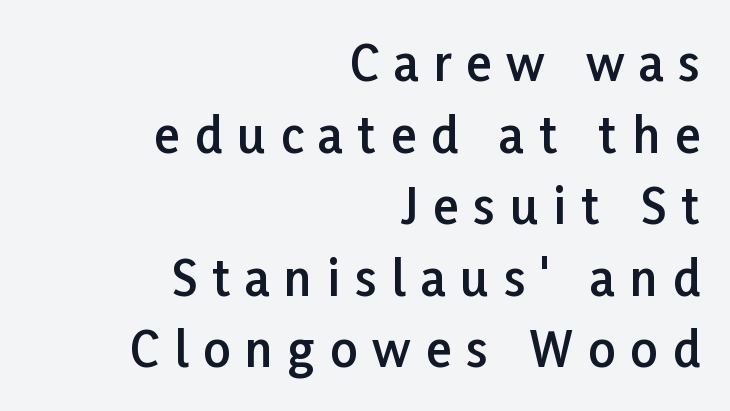
Q: Is the text bold? A: Semi-bold.
Q: Is the text italic (slanted)? A: No, it is upright.
Q: Is the typeface a serif or a sans-serif typeface? A: Sans-serif.
Q: Is the text underlined? A: No.
Q: How is the paragraph aligned? A: Right-aligned.
Q: Is the spacing between letters normal or unusually wide? A: Unusually wide.
Q: Is the spacing between lines tight, normal or loose? A: Normal.
Q: Width (condensed, normal, or wide)? A: Normal.
Q: Stroke contrast? A: Low.
Q: x-height? A: Medium.
Q: Monospaced? A: No.
